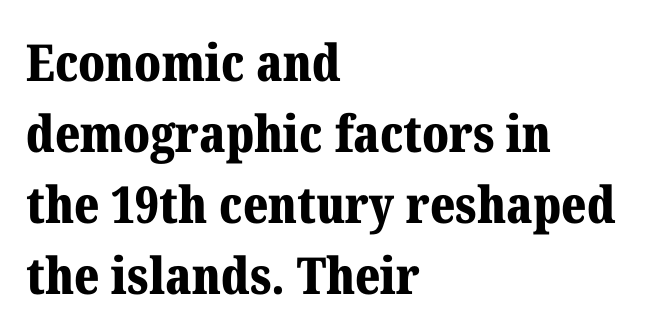
Q: Is the text bold? A: Yes.
Q: Is the text italic (slanted)? A: No, it is upright.
Q: Is the typeface a serif or a sans-serif typeface? A: Serif.
Q: Is the text underlined? A: No.
Q: How is the paragraph aligned? A: Left-aligned.
Q: Is the spacing between letters normal or unusually wide? A: Normal.
Q: Is the spacing between lines tight, normal or loose? A: Normal.
Q: Width (condensed, normal, or wide)? A: Normal.
Q: Stroke contrast? A: Medium.
Q: x-height? A: Medium.
Q: Monospaced? A: No.
